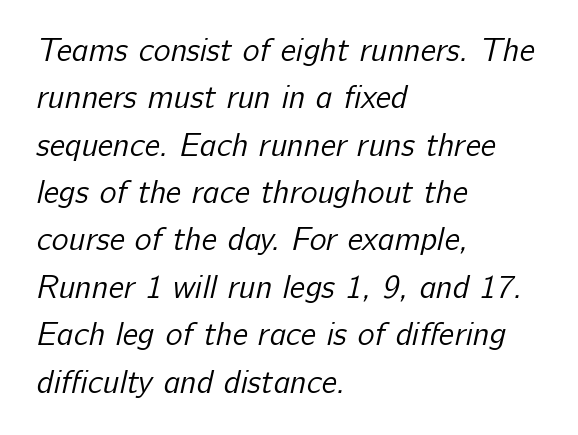
The image shows 32 px regular-weight sans-serif type; set left-aligned, normal line spacing (1.48x), normal letter spacing, not underlined; low stroke contrast and a medium x-height.
